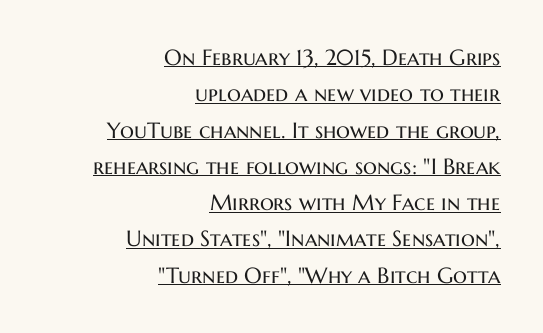
The image shows 22 px text type, upright; set right-aligned, normal line spacing (1.65x), normal letter spacing, underlined.
